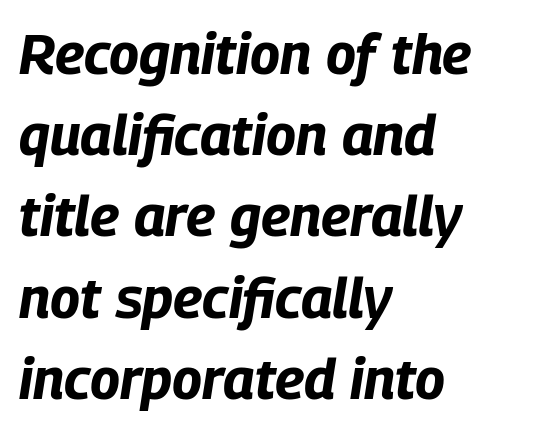
These lines keep a tight, regular rhythm from letter to letter. The font's italic variant was chosen for this text. Strong, thick strokes mark this as bold type. The paragraph has a hard left edge and a soft right edge. Leading: standard.
